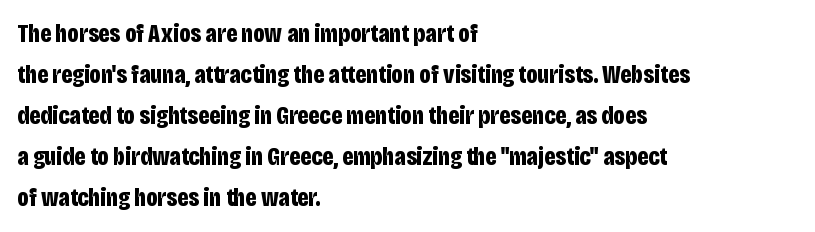
The image shows 26 px bold type, upright; set left-aligned, normal line spacing (1.58x), normal letter spacing, not underlined.
